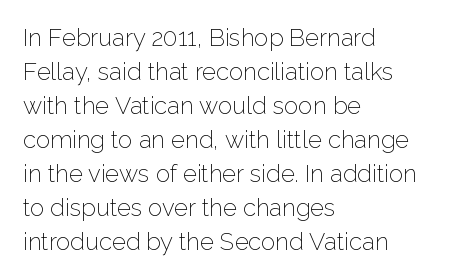
The image shows 24 px text type, upright; set left-aligned, normal line spacing (1.42x), normal letter spacing, not underlined.
